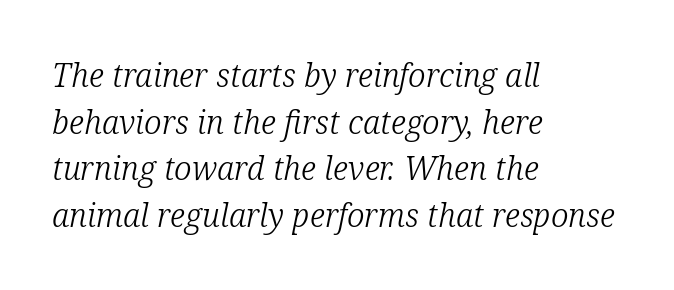
Letter spacing: default. Letterform terminals end in serifs throughout the passage. These lines sit exactly where default settings would place them. Is this a fixed-width face? No — the glyphs have proportional, varying widths. Unmarked baselines from the first word to the last.
